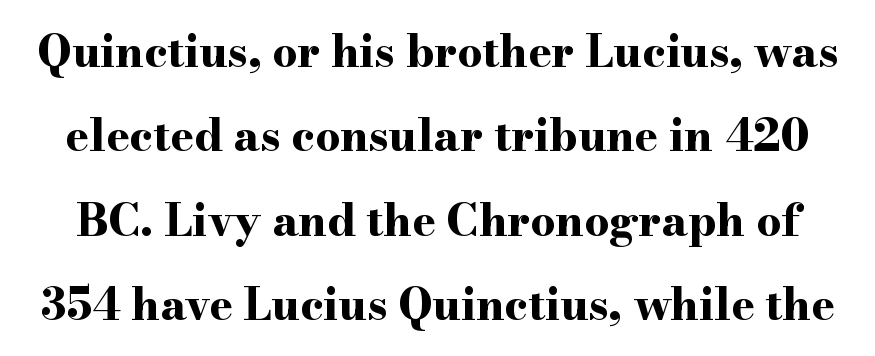
If you measured baseline to baseline, you'd find a long distance. Anything drawn beneath the words? Only blank space. Heavy, bold letterforms. Italic? Not at all — the glyphs are vertical. Inter-character spacing is left at the font's built-in metrics. Looks like regular typesetting: each glyph gets only the width it needs.
